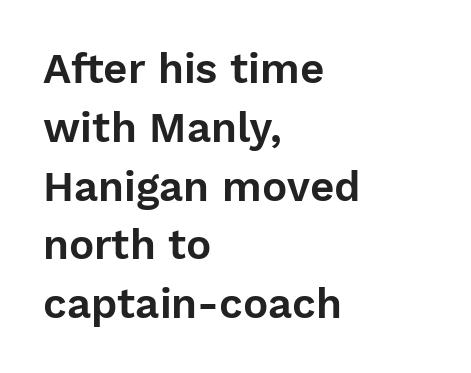
Notice how the passage keeps a crisp vertical edge on the left only. Inter-character spacing is left at the font's built-in metrics. Every character sits straight up, as roman type does. The specimen omits any rule beneath the text block's lines. Each letter keeps its own natural width here, so spacing adapts to shape. What's the leading like? Ordinary, nothing unusual.
